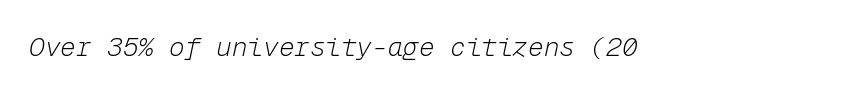
{"italic": "yes", "lean": "right", "slant_degrees": 12, "bold": "no", "underline": "no", "letter_spacing": "normal", "letter_spacing_em": 0.0, "glyph_px": 26}
